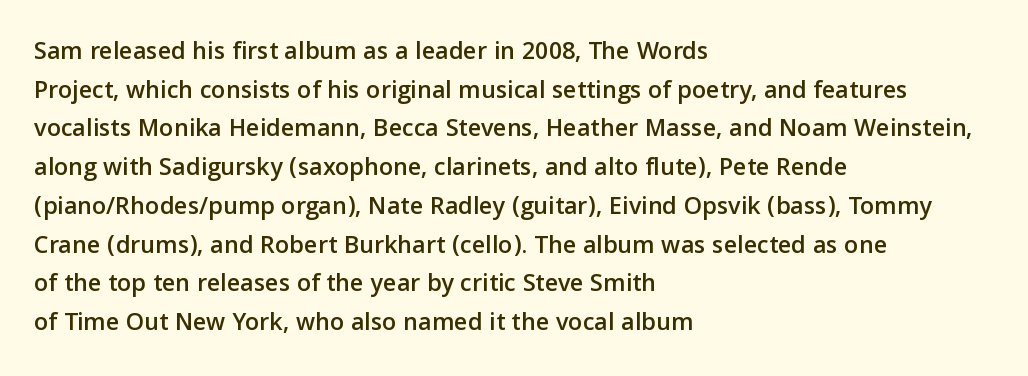
The image shows 26 px text type, upright; set left-aligned, normal line spacing (1.49x), normal letter spacing, not underlined.
